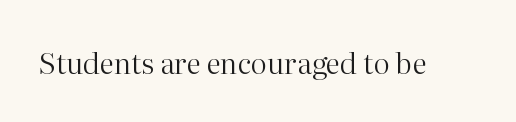
The passage shown is typeset with a serif family. The weight tops out at a normal text grade. Tracking here is standard; glyphs follow each other at the usual distance. Style check: upright.
